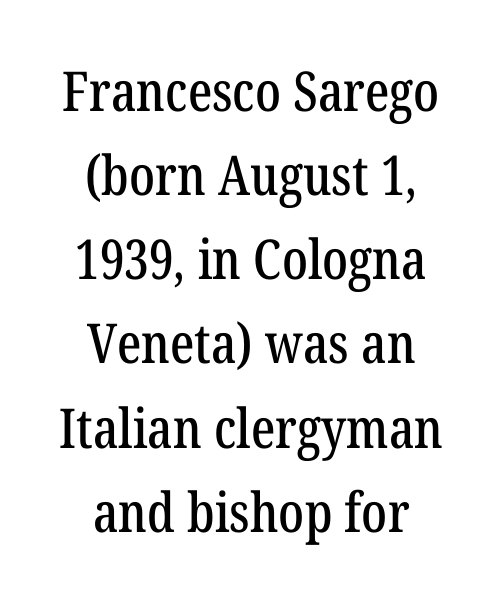
The image shows 55 px condensed serif type, upright; set centered, normal line spacing (1.53x), normal letter spacing, not underlined; low stroke contrast and a medium x-height.
